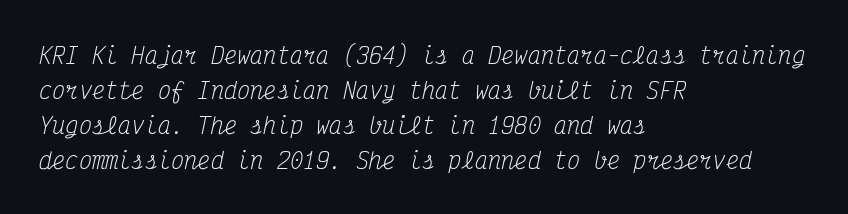
Does the leading feel generous? No, just average. The horizontal fit of the characters is conventional and even. Layout note: lines flush left. An italicized treatment has been applied to the whole sample. The weight tops out at a normal text grade.
